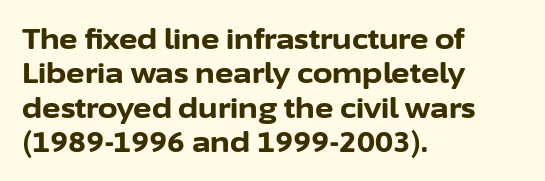
The image shows 28 px bold sans-serif type, upright; set left-aligned, line spacing 1.23x, normal letter spacing, not underlined; low stroke contrast and a medium x-height.
